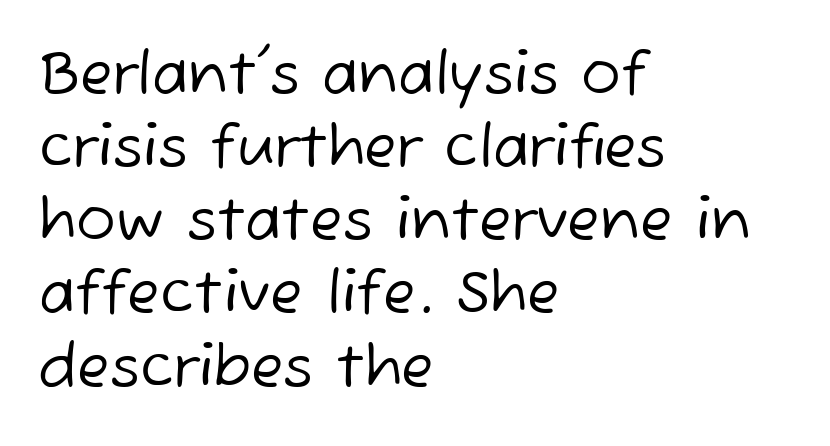
{"serif": "no", "bold": "no", "weight": "regular", "width": "normal", "stroke_contrast": "low", "x_height": "medium", "monospaced": "no", "underline": "no", "align": "left", "line_spacing_ratio": 1.24, "letter_spacing": "normal", "letter_spacing_em": 0.0, "glyph_px": 59}
